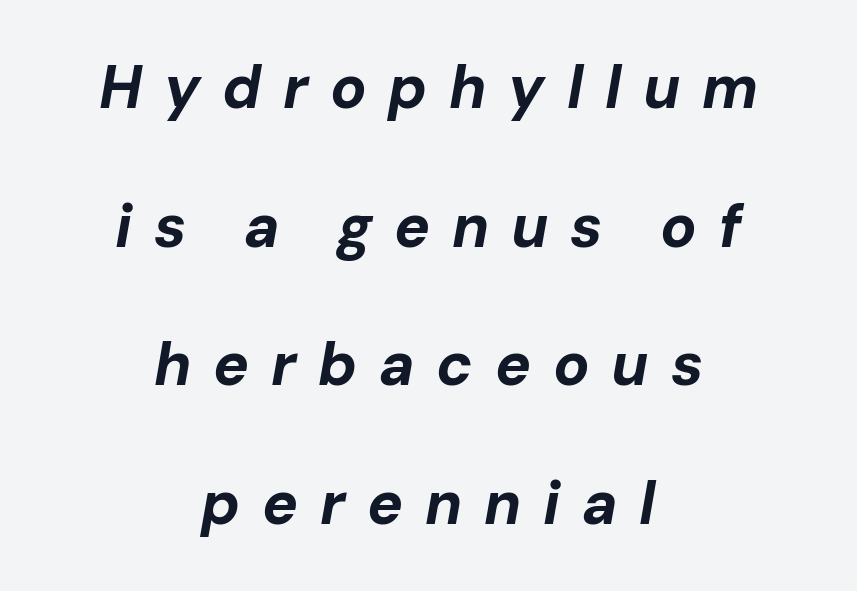
The image shows 60 px bold type, italic (leaning right); set centered, loose line spacing (2.31x), unusually wide letter spacing (+0.36 em), not underlined; low stroke contrast and a medium x-height.
